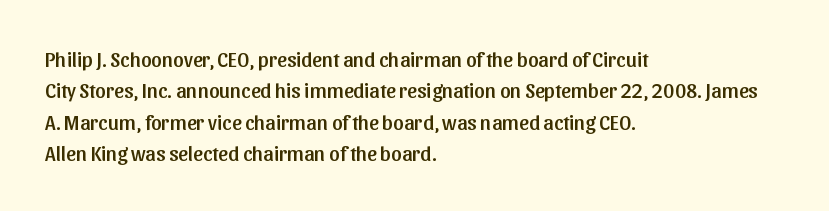
The image shows 21 px text type, upright; set left-aligned, normal line spacing (1.5x), normal letter spacing, not underlined.
